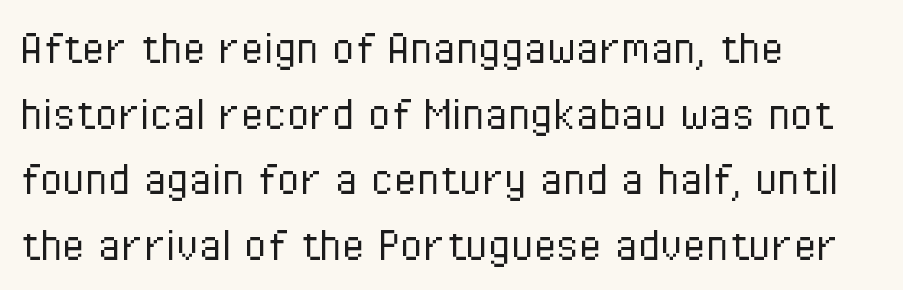
The image shows 52 px light, condensed sans-serif type, upright; set left-aligned, normal line spacing (1.26x), normal letter spacing, not underlined; low stroke contrast and a medium x-height.
